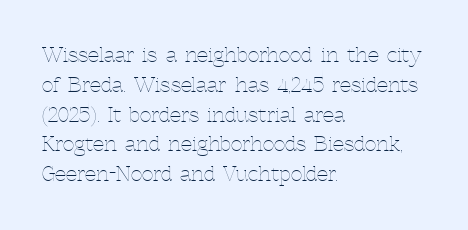
{"italic": "no", "bold": "no", "underline": "no", "align": "left", "line_spacing": "normal", "line_spacing_ratio": 1.49, "letter_spacing": "normal", "letter_spacing_em": 0.0, "glyph_px": 20}
